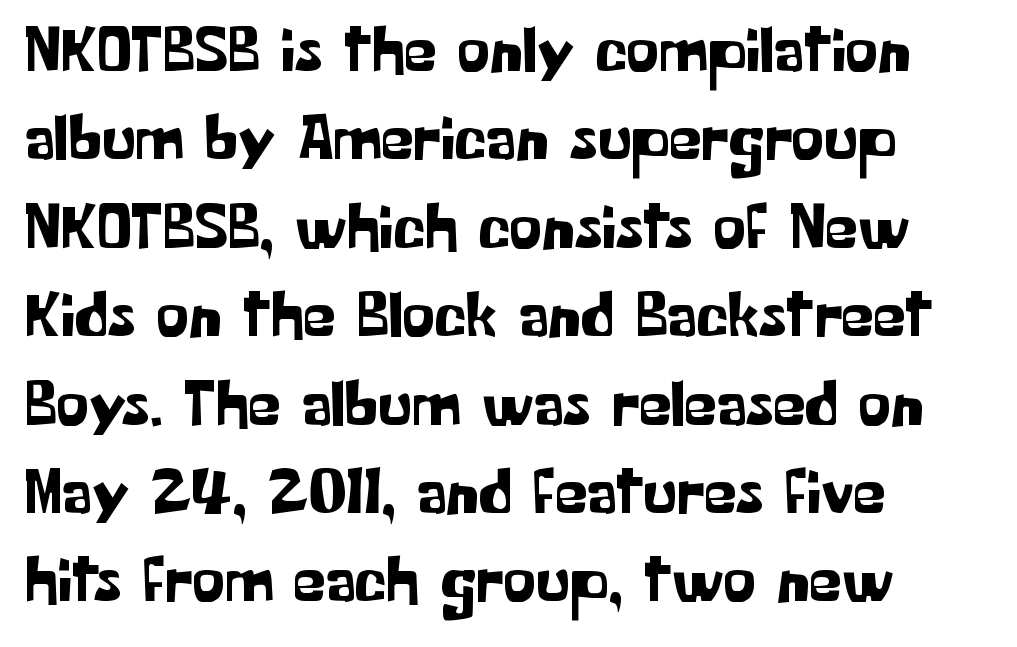
Q: Is the text italic (slanted)? A: No, it is upright.
Q: Is the typeface a serif or a sans-serif typeface? A: Sans-serif.
Q: Is the text underlined? A: No.
Q: How is the paragraph aligned? A: Left-aligned.
Q: Is the spacing between letters normal or unusually wide? A: Normal.
Q: Is the spacing between lines tight, normal or loose? A: Normal.
Q: Width (condensed, normal, or wide)? A: Normal.
Q: Stroke contrast? A: Low.
Q: x-height? A: Medium.
Q: Monospaced? A: No.
